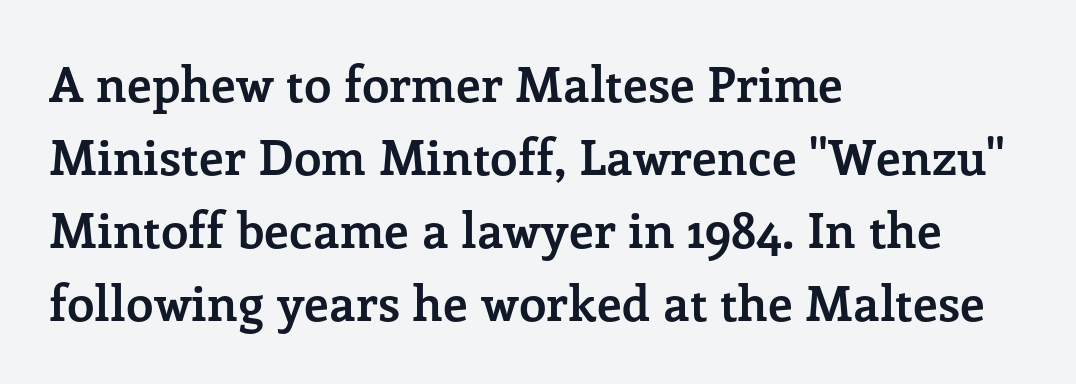
Q: Is the text bold? A: Yes.
Q: Is the text italic (slanted)? A: No, it is upright.
Q: Is the typeface a serif or a sans-serif typeface? A: Serif.
Q: Is the text underlined? A: No.
Q: How is the paragraph aligned? A: Left-aligned.
Q: Is the spacing between letters normal or unusually wide? A: Normal.
Q: Is the spacing between lines tight, normal or loose? A: Normal.
Q: Width (condensed, normal, or wide)? A: Normal.
Q: Stroke contrast? A: Low.
Q: x-height? A: Medium.
Q: Monospaced? A: No.
